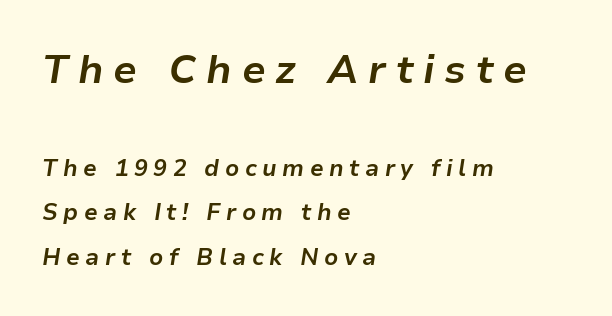
{"italic": "yes", "lean": "right", "slant_degrees": 9, "bold": "yes", "weight": "bold", "width": "normal", "stroke_contrast": "low", "x_height": "medium", "monospaced": "no", "underline": "no", "align": "left", "line_spacing": "loose", "line_spacing_ratio": 1.94, "letter_spacing": "wide", "letter_spacing_em": 0.24, "larger_block": "first", "size_ratio": 1.74, "glyph_px": 40}
